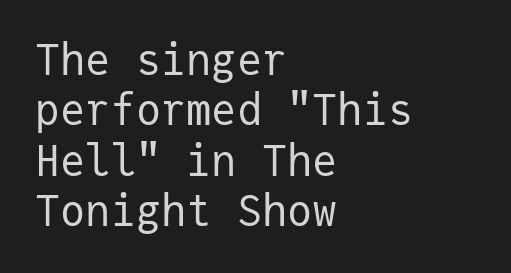
The letters march in equal steps, a hallmark of fixed-pitch type. This is roman type, the default non-slanted kind. No letter is thick-stroked: the sample isn't bold. Clear beneath every line of the passage. The letters sit at their default tracking, neither squeezed nor spread.
